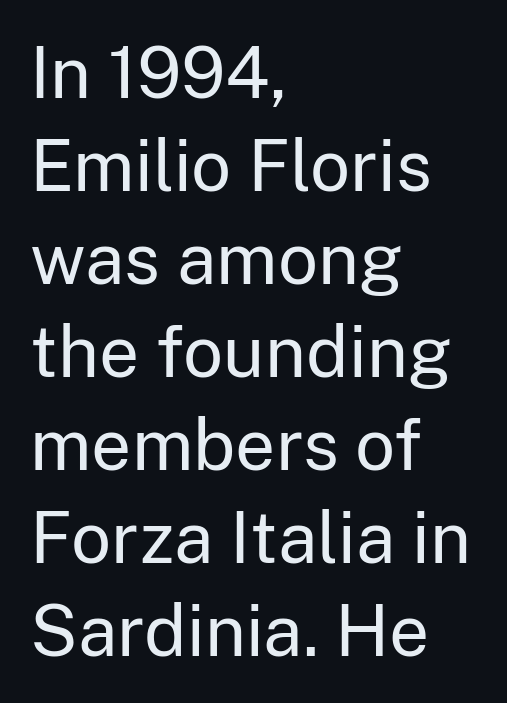
{"serif": "no", "italic": "no", "bold": "no", "weight": "regular", "width": "normal", "stroke_contrast": "low", "x_height": "medium", "monospaced": "no", "underline": "no", "align": "left", "line_spacing": "normal", "line_spacing_ratio": 1.31, "letter_spacing": "normal", "letter_spacing_em": 0.0, "glyph_px": 71}
